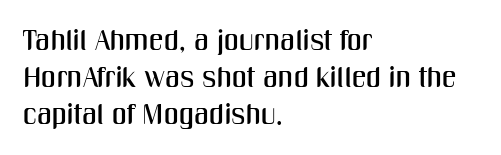
The image shows 29 px condensed sans-serif type, upright; set left-aligned, normal line spacing (1.28x), normal letter spacing, not underlined; medium stroke contrast and a medium x-height.
